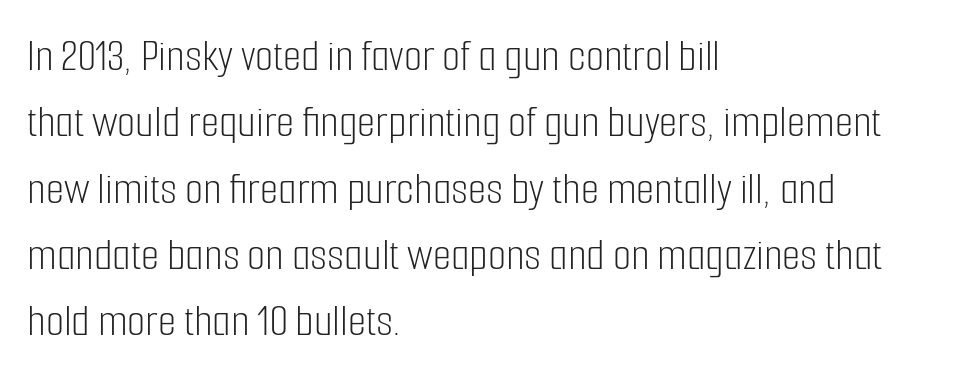
Varying glyph widths throughout — classic text-font behaviour. No chunkiness to these letters — they're not bold. The ragged edge is on the right, which tells us the setting is flush left. Spacing between characters is what you'd get straight out of the box.
